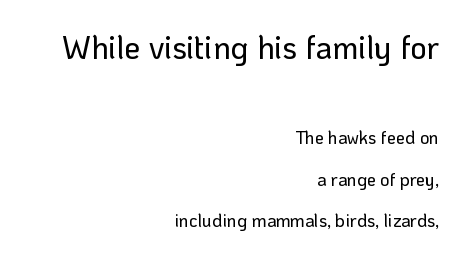
{"serif": "no", "italic": "no", "width": "normal", "stroke_contrast": "low", "x_height": "medium", "monospaced": "no", "underline": "no", "align": "right", "line_spacing": "loose", "line_spacing_ratio": 2.32, "letter_spacing": "normal", "letter_spacing_em": 0.0, "larger_block": "first", "size_ratio": 1.78, "glyph_px": 32}
